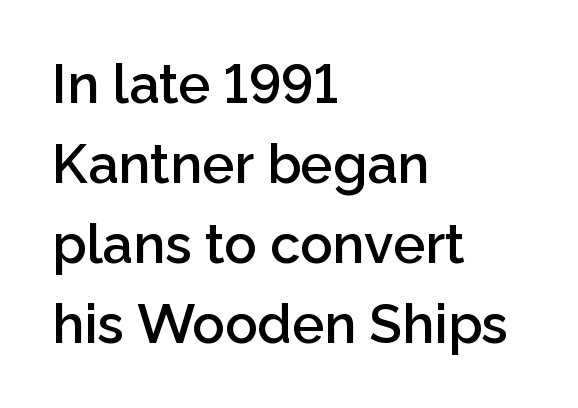
Compared with typical body copy, the letter spacing here is the same. These lines are rendered in a variable-pitch font. Each glyph is drawn with semibold strokes, heavier than normal yet not fully bold. Baseline-to-baseline distance is the conventional proportion of letter height.
